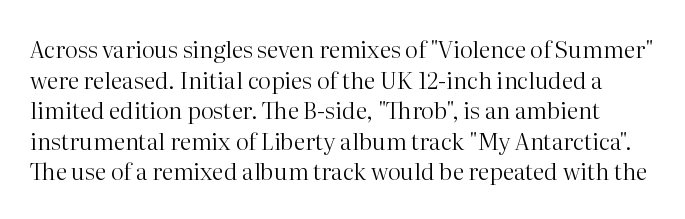
Q: Is the text bold? A: No.
Q: Is the text italic (slanted)? A: No, it is upright.
Q: Is the text underlined? A: No.
Q: Is the spacing between letters normal or unusually wide? A: Normal.
Q: Is the spacing between lines tight, normal or loose? A: Normal.
